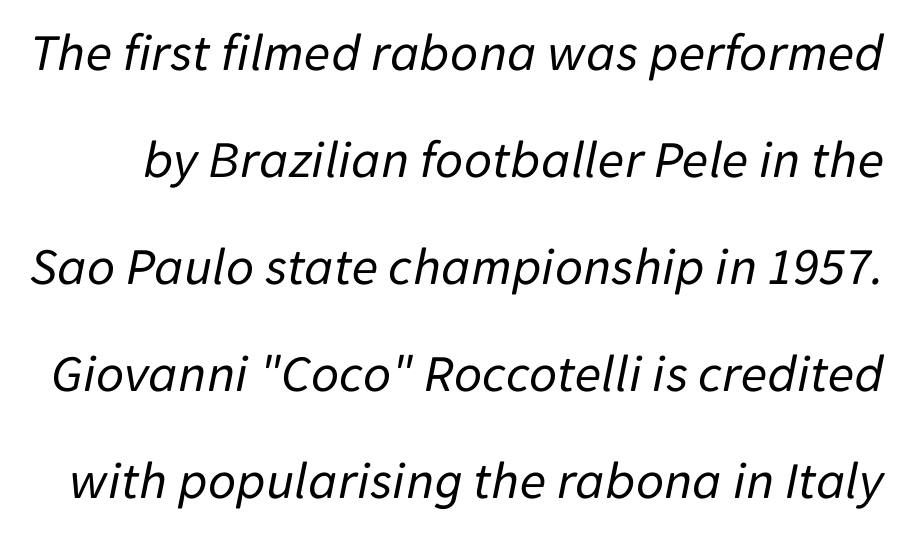
{"italic": "yes", "lean": "right", "slant_degrees": 11, "bold": "no", "weight": "regular", "width": "normal", "stroke_contrast": "low", "x_height": "medium", "monospaced": "no", "underline": "no", "line_spacing": "loose", "line_spacing_ratio": 1.98, "letter_spacing": "normal", "letter_spacing_em": 0.0, "glyph_px": 54}
